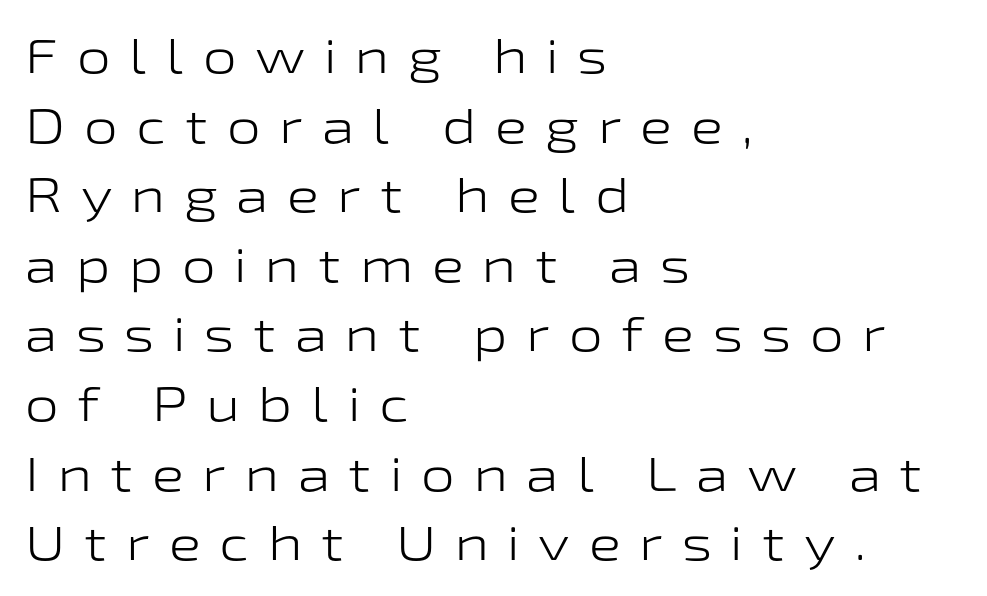
Q: Is the text bold? A: No.
Q: Is the text italic (slanted)? A: No, it is upright.
Q: Is the typeface a serif or a sans-serif typeface? A: Sans-serif.
Q: Is the text underlined? A: No.
Q: How is the paragraph aligned? A: Left-aligned.
Q: Is the spacing between letters normal or unusually wide? A: Unusually wide.
Q: Is the spacing between lines tight, normal or loose? A: Normal.
Q: Width (condensed, normal, or wide)? A: Wide.
Q: Stroke contrast? A: Low.
Q: x-height? A: Medium.
Q: Monospaced? A: No.
